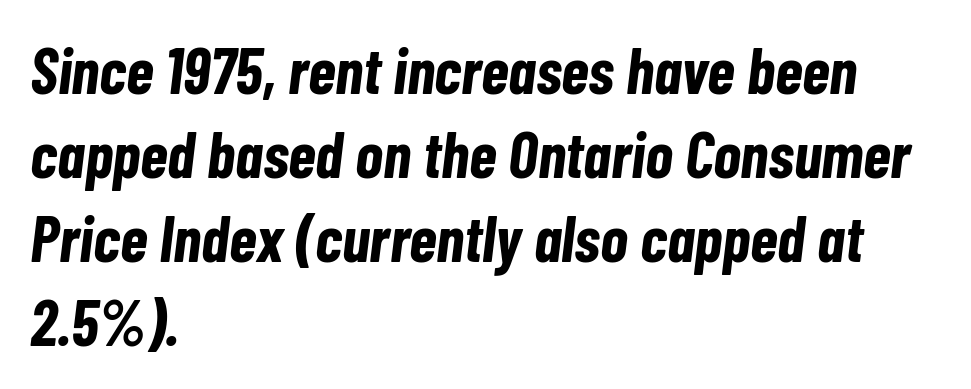
The rendering uses natural spacing where letterforms have individual widths. Underlining? Definitely not there. Nothing unusual about the tracking: characters are spaced as the font intends. Plenty of ink on the page — the face is bold.
